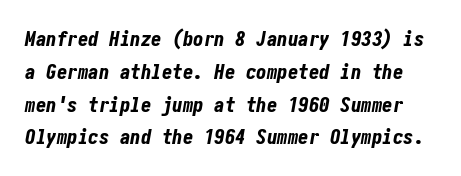
{"italic": "yes", "lean": "right", "slant_degrees": 10, "bold": "yes", "underline": "no", "line_spacing": "normal", "line_spacing_ratio": 1.56, "letter_spacing": "normal", "letter_spacing_em": 0.0, "glyph_px": 21}
